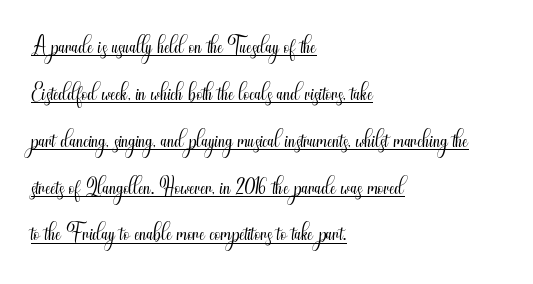
{"serif": "no", "bold": "no", "weight": "light", "width": "condensed", "stroke_contrast": "medium", "x_height": "small", "monospaced": "no", "underline": "yes", "align": "left", "line_spacing": "normal", "line_spacing_ratio": 1.42, "letter_spacing": "normal", "letter_spacing_em": 0.0, "glyph_px": 33}
